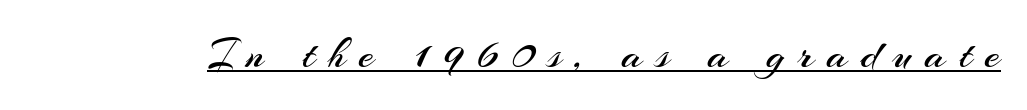
{"serif": "no", "bold": "no", "weight": "regular", "width": "normal", "stroke_contrast": "medium", "x_height": "small", "monospaced": "no", "underline": "yes", "letter_spacing": "wide", "letter_spacing_em": 0.3, "glyph_px": 44}
